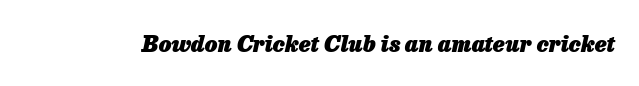
Characters follow at the spacing the type designer built in. The space beneath each line is pristine and unruled. These lines carry a lot of weight — the face is fully bold. This is oblique type, the kind used for emphasis or titles.
